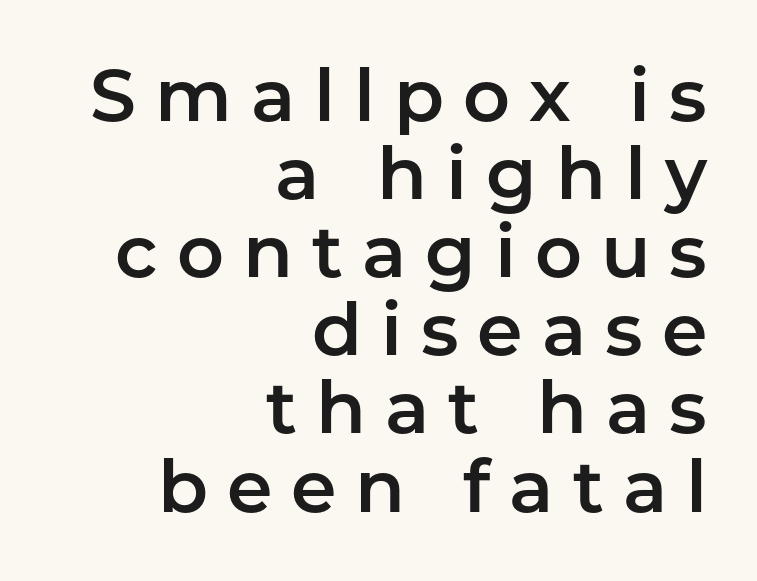
The image shows 73 px sans-serif type, upright; set right-aligned, tight line spacing (1.07x), unusually wide letter spacing (+0.26 em), not underlined; low stroke contrast and a medium x-height.
